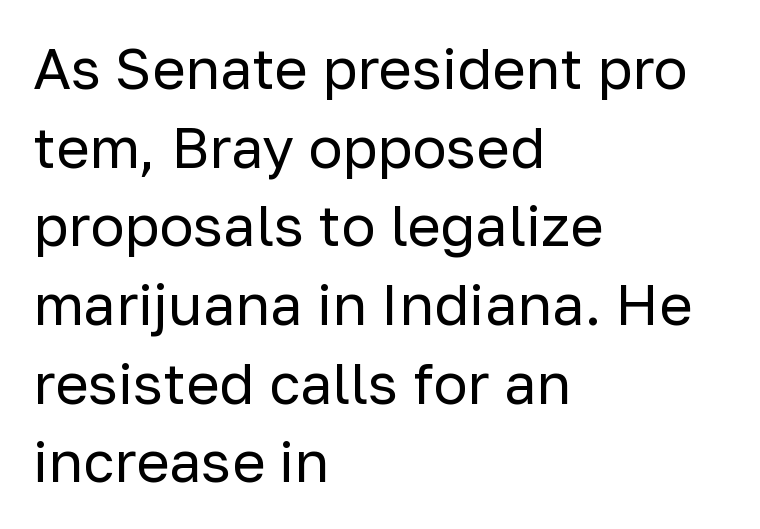
Horizontal bands of white between lines are of average thickness. This rendering leaves character spacing at its baseline value. The paragraph has a hard left edge and a soft right edge. If you drew a line through each stem, it would be perfectly vertical.
